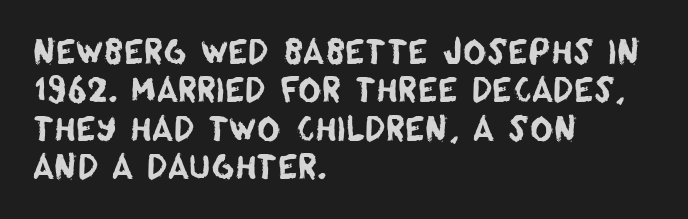
Q: Is the typeface a serif or a sans-serif typeface? A: Sans-serif.
Q: Is the text underlined? A: No.
Q: How is the paragraph aligned? A: Left-aligned.
Q: Is the spacing between letters normal or unusually wide? A: Normal.
Q: Width (condensed, normal, or wide)? A: Normal.
Q: Stroke contrast? A: Low.
Q: x-height? A: Large.
Q: Monospaced? A: No.
